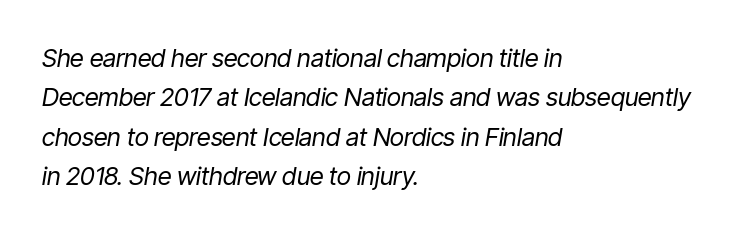
The image shows 25 px text type, italic (leaning right); set left-aligned, normal line spacing (1.58x), normal letter spacing, not underlined.
